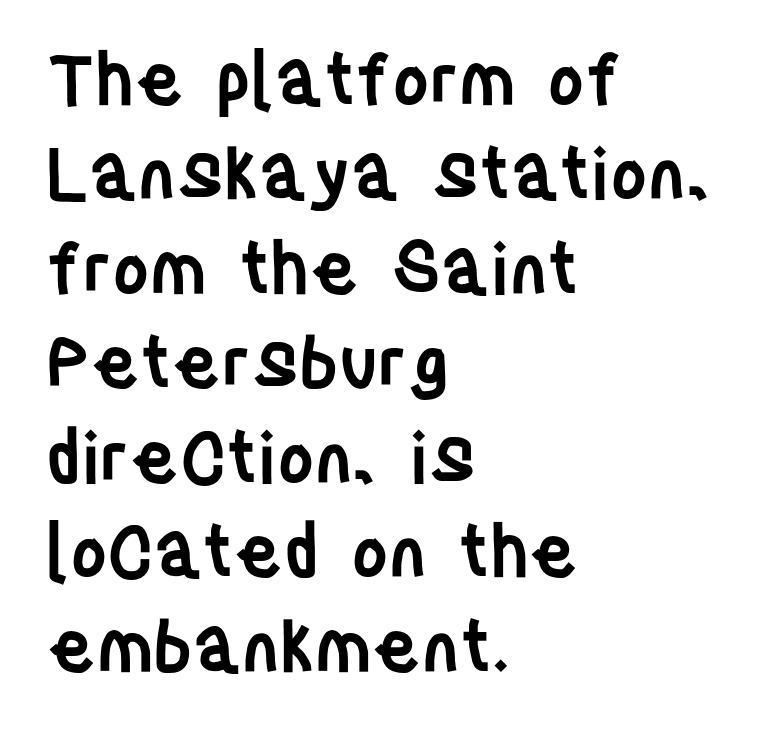
{"serif": "no", "italic": "no", "bold": "semi", "weight": "semibold", "width": "condensed", "stroke_contrast": "low", "x_height": "large", "monospaced": "no", "underline": "no", "align": "left", "line_spacing": "normal", "line_spacing_ratio": 1.33, "letter_spacing": "normal", "letter_spacing_em": 0.0, "glyph_px": 71}
